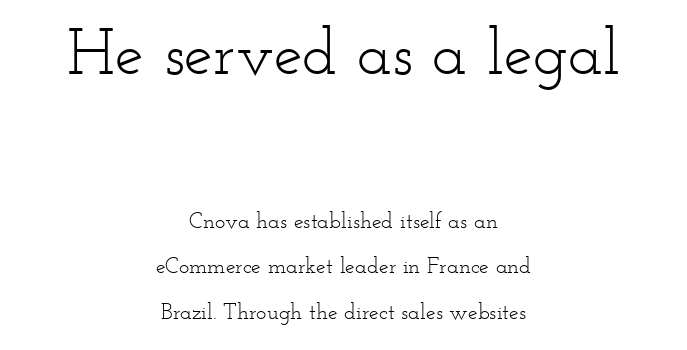
{"serif": "yes", "italic": "no", "bold": "no", "weight": "light", "width": "wide", "stroke_contrast": "low", "x_height": "small", "monospaced": "no", "underline": "no", "align": "center", "line_spacing": "loose", "line_spacing_ratio": 2.06, "letter_spacing": "normal", "letter_spacing_em": 0.0, "larger_block": "first", "size_ratio": 2.95, "glyph_px": 65}
